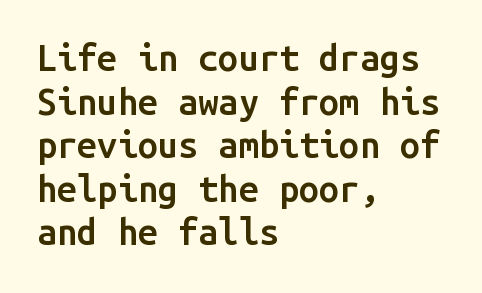
The image shows 36 px semibold sans-serif type, upright, monospaced; set left-aligned, line spacing 1.21x, normal letter spacing, not underlined; low stroke contrast and a medium x-height.
